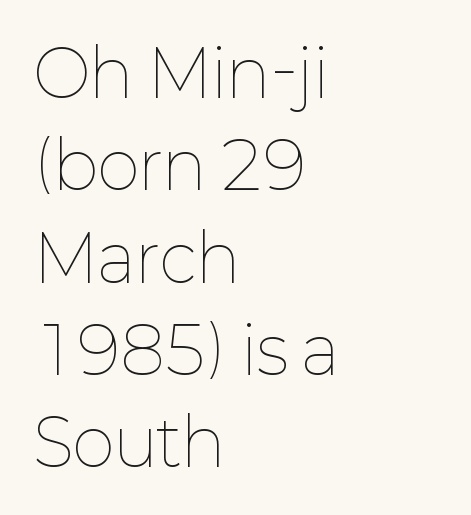
Short and long lines alike share a common starting point at left. The font sits on the lighter half of the weight spectrum, regular included. The string is rendered with underlining switched off. This sample has the flowing, uneven cadence of proportional lettering. No extra tracking has been applied to these lines.
